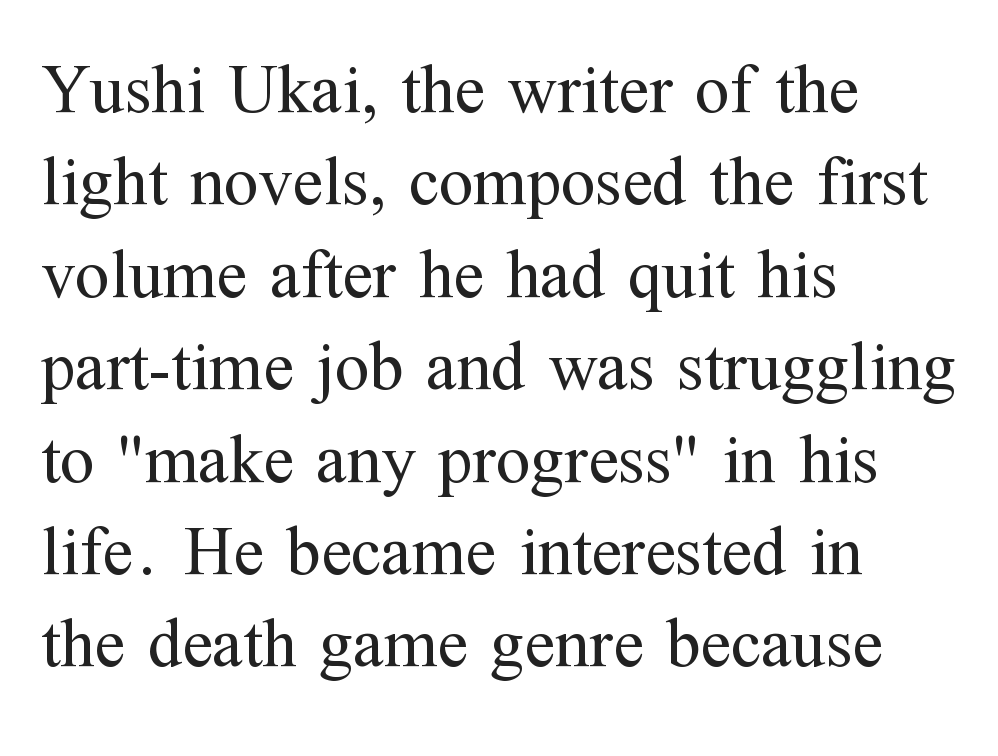
{"serif": "yes", "italic": "no", "bold": "no", "weight": "regular", "width": "normal", "stroke_contrast": "medium", "x_height": "medium", "monospaced": "no", "underline": "no", "align": "left", "line_spacing": "normal", "line_spacing_ratio": 1.32, "letter_spacing": "normal", "letter_spacing_em": 0.0, "glyph_px": 70}
